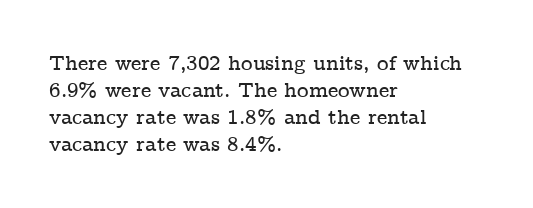
The image shows 20 px text type, upright; set left-aligned, normal line spacing (1.35x), normal letter spacing, not underlined.
